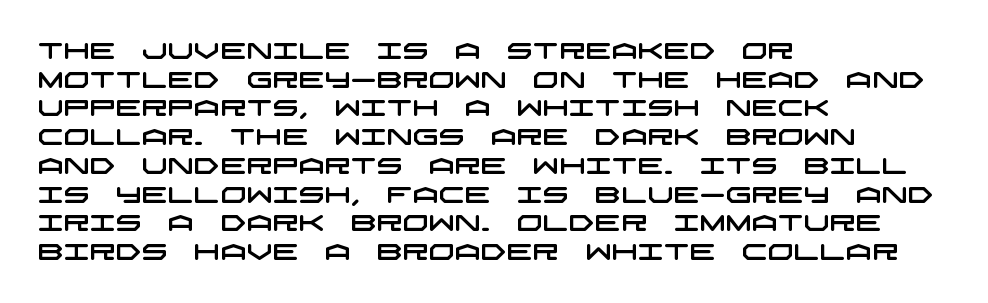
The image shows 23 px text type; set left-aligned, normal line spacing (1.25x), normal letter spacing, not underlined.
